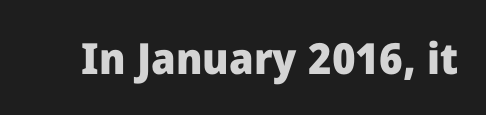
Set as a true bold cut, around the 700 mark. This rendering leaves character spacing at its baseline value. Serifs: no, the terminals of the letterforms are clean. Underlining? Definitely not there.
